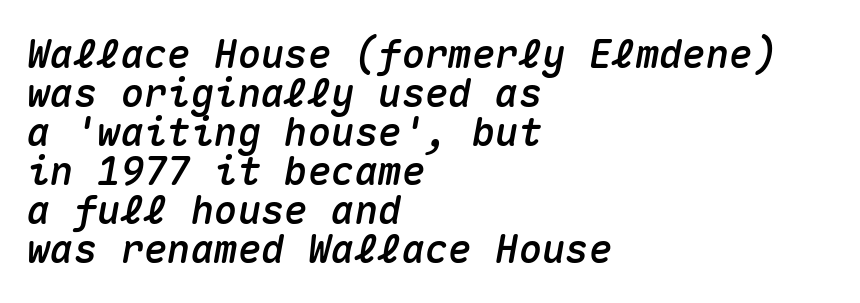
The image shows 39 px text type, italic (leaning right), monospaced; set left-aligned, tight line spacing (1.0x), normal letter spacing, not underlined; medium stroke contrast and a medium x-height.
